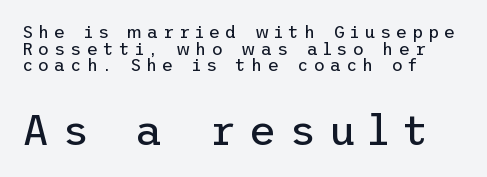
The image shows 42 px regular-weight sans-serif type, upright; set left-aligned, tight line spacing (0.98x), unusually wide letter spacing (+0.3 em), not underlined; the second (bottom) block is 2.47x larger; low stroke contrast and a medium x-height.
